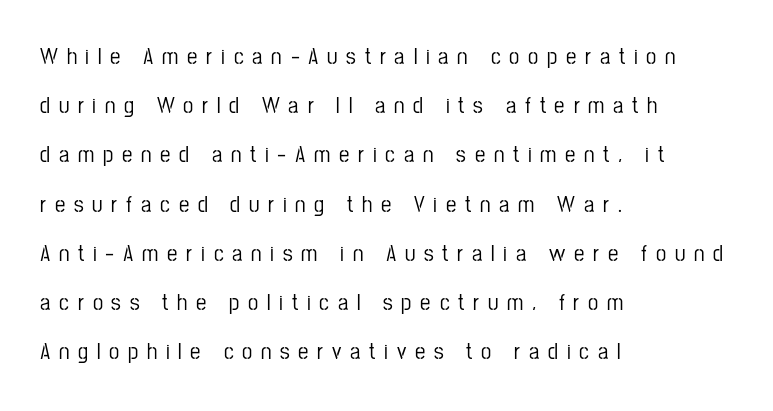
Widely set lines give the paragraph a tall, airy silhouette. The strip under each line holds only bare page. Every row of glyphs begins at an identical x-position on the left. The axis of the letterforms is exactly vertical.
